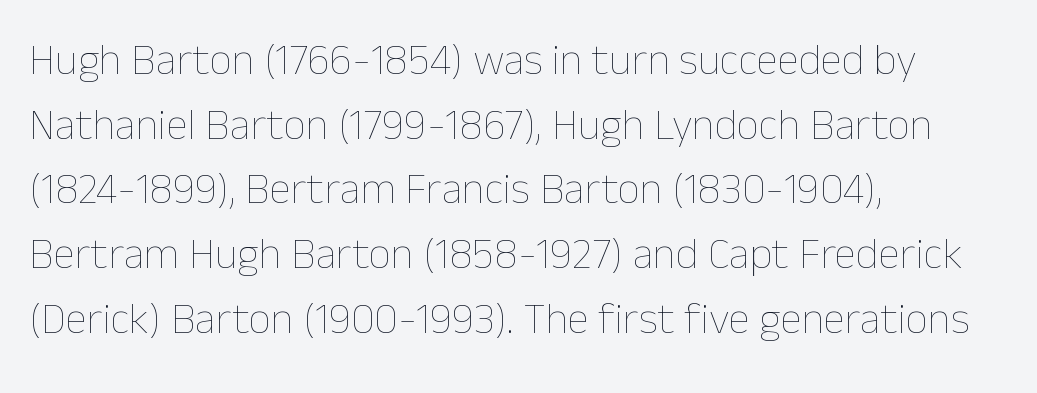
{"italic": "no", "bold": "no", "weight": "thin", "width": "normal", "stroke_contrast": "low", "x_height": "medium", "monospaced": "no", "underline": "no", "align": "left", "line_spacing": "normal", "line_spacing_ratio": 1.47, "letter_spacing": "normal", "letter_spacing_em": 0.0, "glyph_px": 44}
